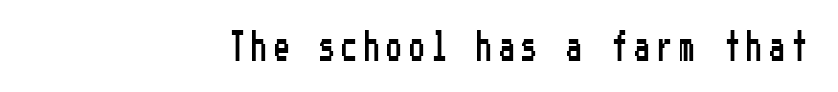
The passage shown is not underscored anywhere. The letters stand upright; this is a roman face. In CSS terms this would be text-align: right. Glyph-to-glyph distance is far greater than everyday printed text. The glyphs in this specimen are sans serif.
